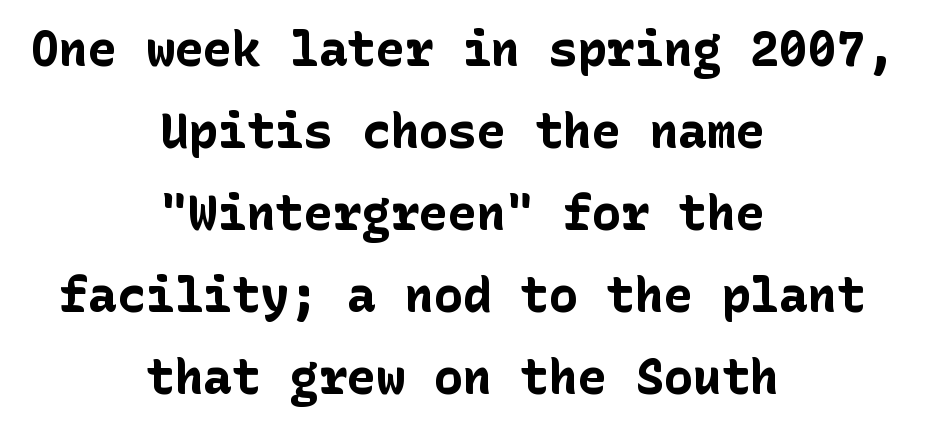
A full-strength bold gives these letters their thick strokes. Descenders are the only things crossing below the line. Characters remain perfectly vertical along every line. Between one letter and the next there's only the usual sliver of space. A typesetter would label this face a sans. Horizontal alignment here is central, giving a formal, balanced look.
